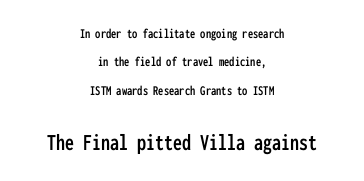
Q: Is the text italic (slanted)? A: No, it is upright.
Q: Is the text underlined? A: No.
Q: How is the paragraph aligned? A: Centered.
Q: Is the spacing between letters normal or unusually wide? A: Normal.
Q: Is the spacing between lines tight, normal or loose? A: Loose.
Q: Which block of text is set in a larger size, the first (top) or the second (bottom)? A: The second (bottom) one.
